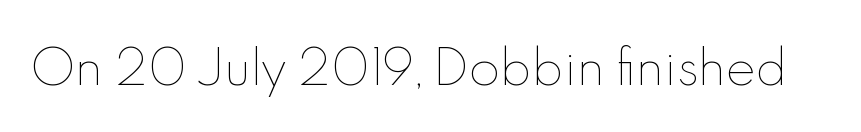
{"italic": "no", "bold": "no", "weight": "thin", "width": "normal", "x_height": "small", "monospaced": "no", "underline": "no", "letter_spacing": "normal", "letter_spacing_em": 0.0, "glyph_px": 46}
